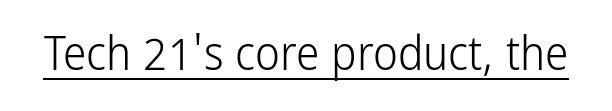
The rendering uses the underline text-decoration. The rendering keeps characters at their native spacing. These lines are rendered in a variable-pitch font. Style check: upright.
